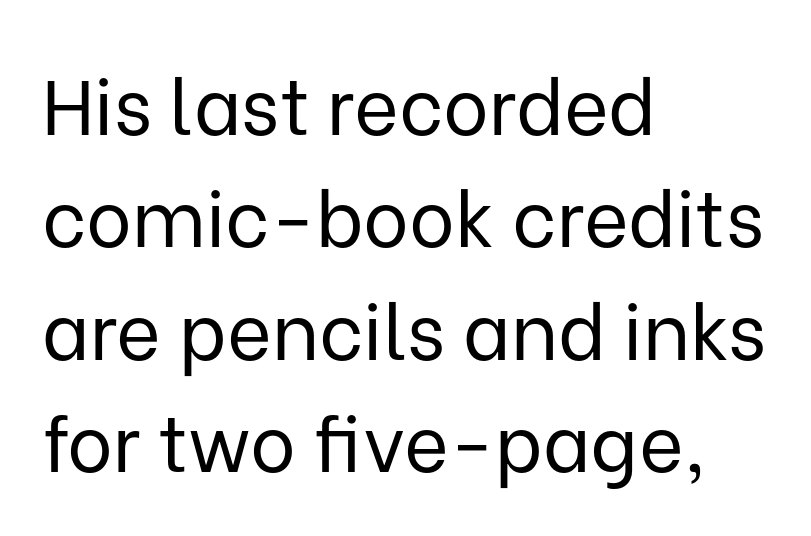
{"serif": "no", "italic": "no", "bold": "no", "weight": "regular", "width": "normal", "stroke_contrast": "low", "x_height": "medium", "monospaced": "no", "underline": "no", "align": "left", "line_spacing": "normal", "line_spacing_ratio": 1.46, "letter_spacing": "normal", "letter_spacing_em": 0.0, "glyph_px": 77}
